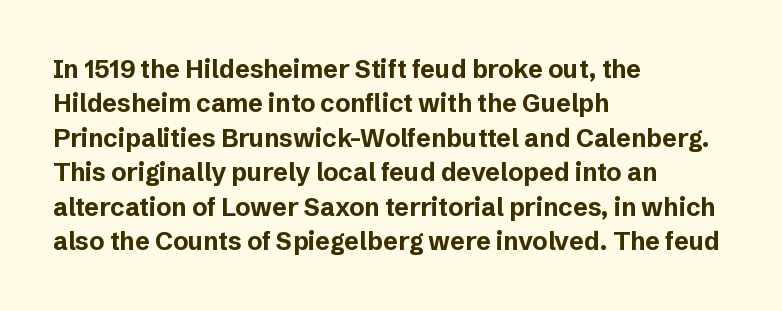
Q: Is the text bold? A: Yes.
Q: Is the text italic (slanted)? A: No, it is upright.
Q: Is the text underlined? A: No.
Q: How is the paragraph aligned? A: Left-aligned.
Q: Is the spacing between letters normal or unusually wide? A: Normal.
Q: Is the spacing between lines tight, normal or loose? A: Normal.
